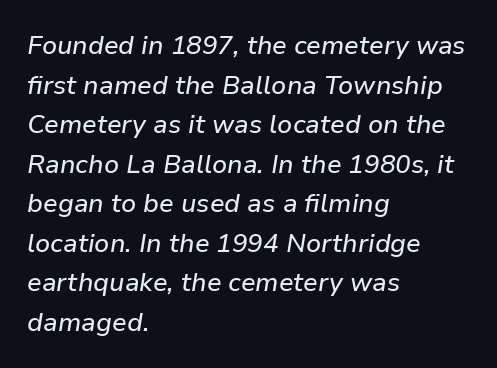
The lines sit at an ordinary, default distance from one another. The type is set solid horizontally, with unmodified tracking. The baseline area is clear. Notice how the passage keeps a crisp vertical edge on the left only. The whole block is typeset with a tilt.
